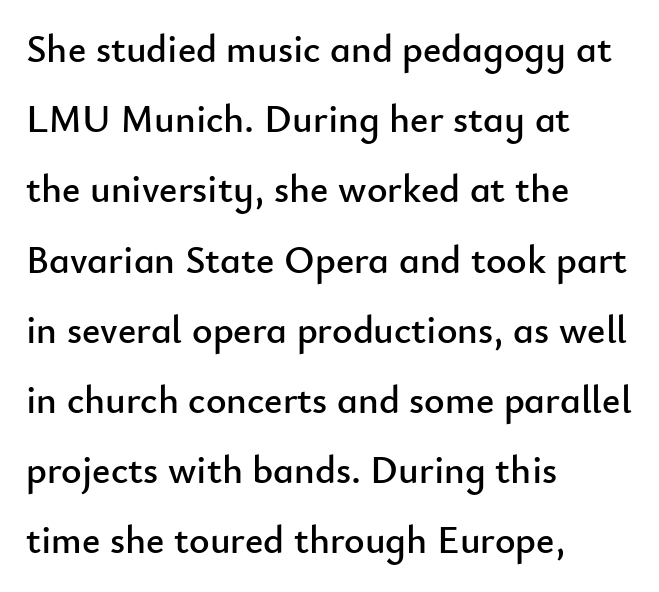
The image shows 39 px sans-serif type, upright; set left-aligned, line spacing 1.8x, normal letter spacing, not underlined; low stroke contrast and a small x-height.
